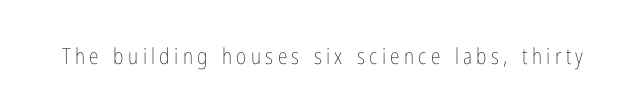
The image shows 22 px text type, upright; set unusually wide letter spacing (+0.2 em), not underlined.
